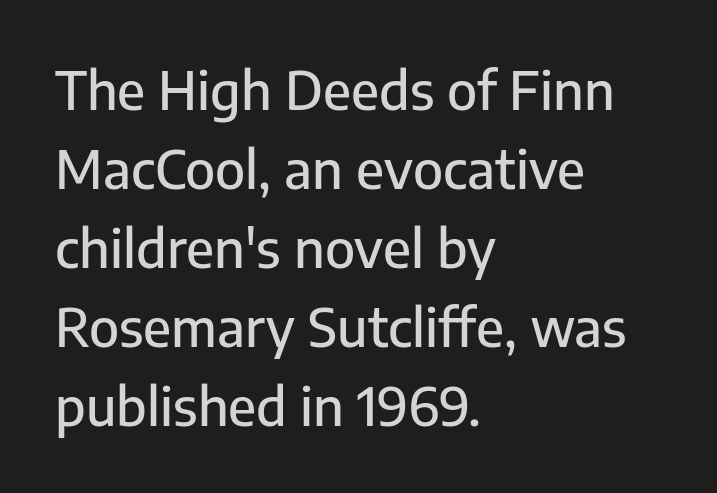
The image shows 53 px sans-serif type, upright; set left-aligned, normal line spacing (1.49x), normal letter spacing, not underlined; low stroke contrast and a medium x-height.
